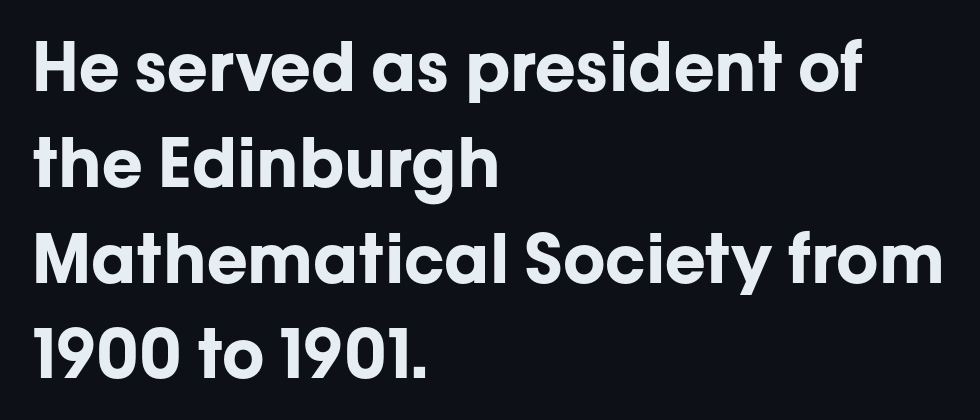
Alignment: flush left. Nobody drew a line under any word here. This is the regular roman posture of the typeface. Each glyph is drawn with heavy, bold strokes.
